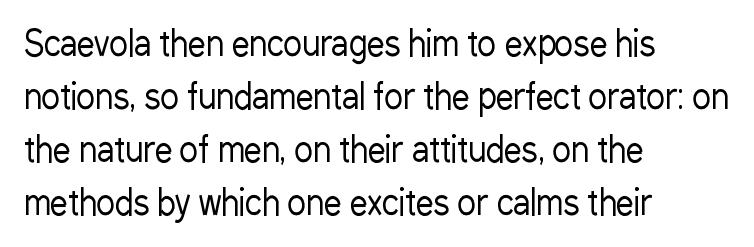
The image shows 35 px regular-weight, condensed sans-serif type, upright; set left-aligned, normal line spacing (1.51x), normal letter spacing, not underlined; low stroke contrast and a medium x-height.
